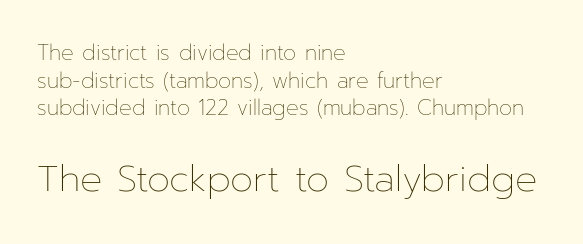
The image shows 37 px thin type, upright; set left-aligned, normal line spacing (1.32x), normal letter spacing, not underlined; the second (bottom) block is 1.76x larger; low stroke contrast and a medium x-height.
